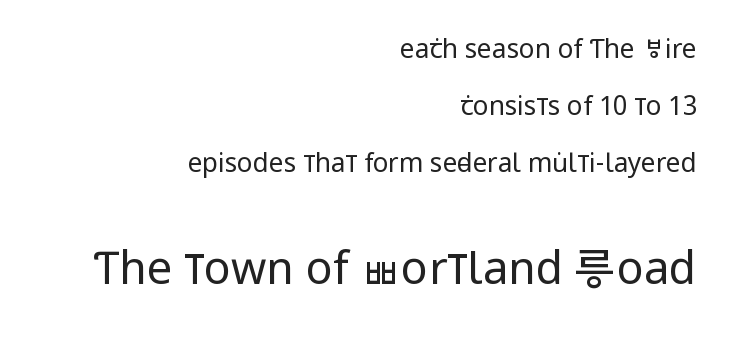
The image shows 45 px regular-weight, condensed sans-serif type, upright; set right-aligned, loose line spacing (2.2x), normal letter spacing, not underlined; the second (bottom) block is 1.73x larger; low stroke contrast and a large x-height.
